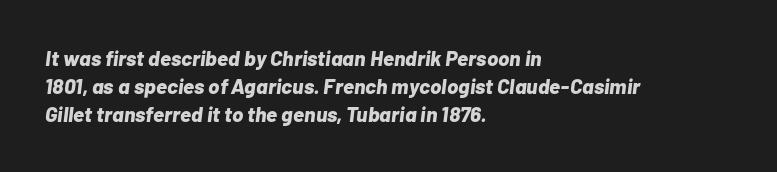
Reading down the column, the eye jumps a familiar distance to each next line. The space directly below the letters is spotless. The rendering keeps characters at their native spacing. The letters are slanted; this is an italic face. Thick stems and heavy bowls — unmistakably bold.
